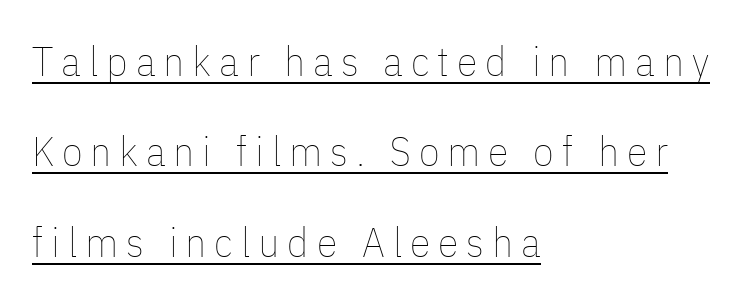
Caption: multi-line text, flush left, ragged right. The glyphs are accompanied by a horizontal stroke just below them. The passage shown stacks its lines with a broad gap. Quick note: not italic, upright.
